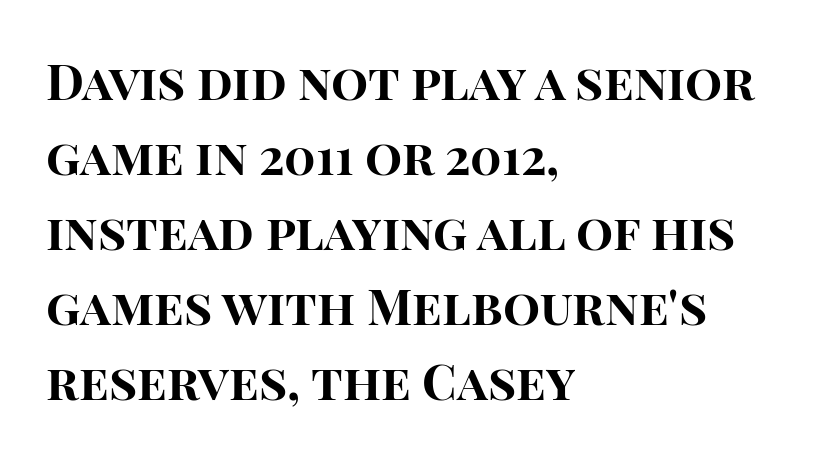
The image shows 49 px bold sans-serif type, upright; set left-aligned, normal line spacing (1.53x), normal letter spacing, not underlined; high stroke contrast and a large x-height.
